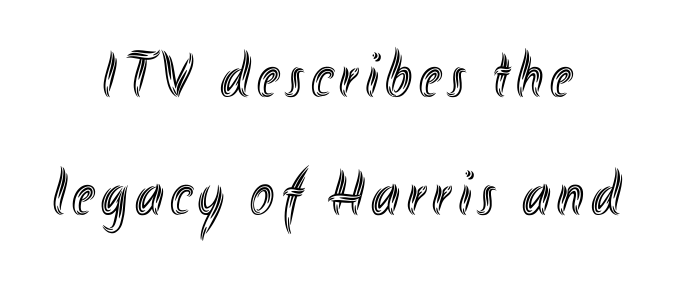
A student would call this center alignment; a typographer would say set centered. Nobody drew a line under any word here. The face used here is proportionally spaced, like ordinary book or web type.
